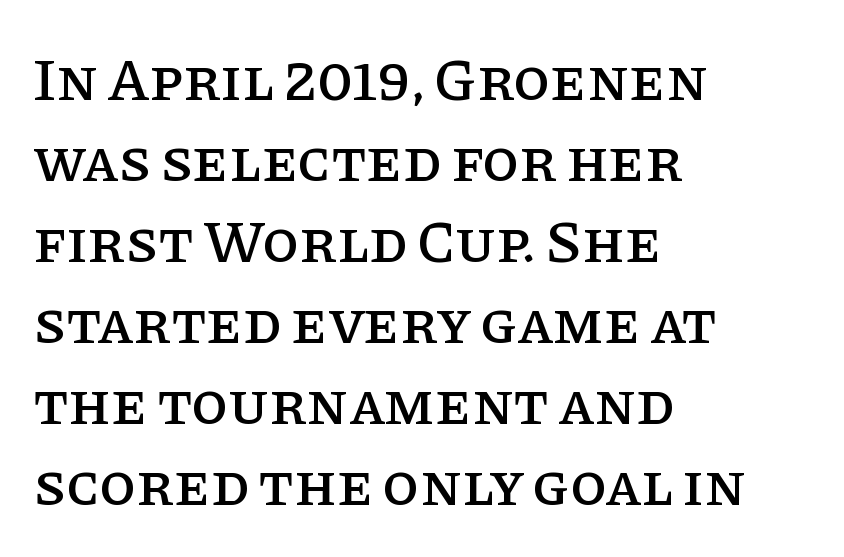
The image shows 60 px serif type, upright; set left-aligned, normal line spacing (1.35x), normal letter spacing, not underlined; low stroke contrast and a large x-height.
